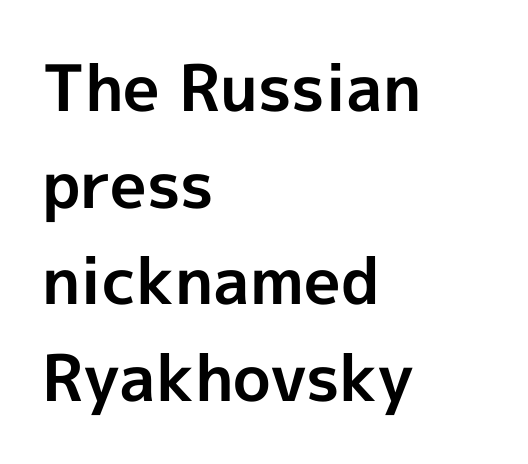
I'd describe the lettering as bold — thick and assertive. A typesetter would mark this as roman, not italic. The paragraph shown leans on its left margin. The glyphs are unaccompanied by any horizontal stroke below them. Typographically, this falls in the sans-serif category. These lines keep a tight, regular rhythm from letter to letter.
